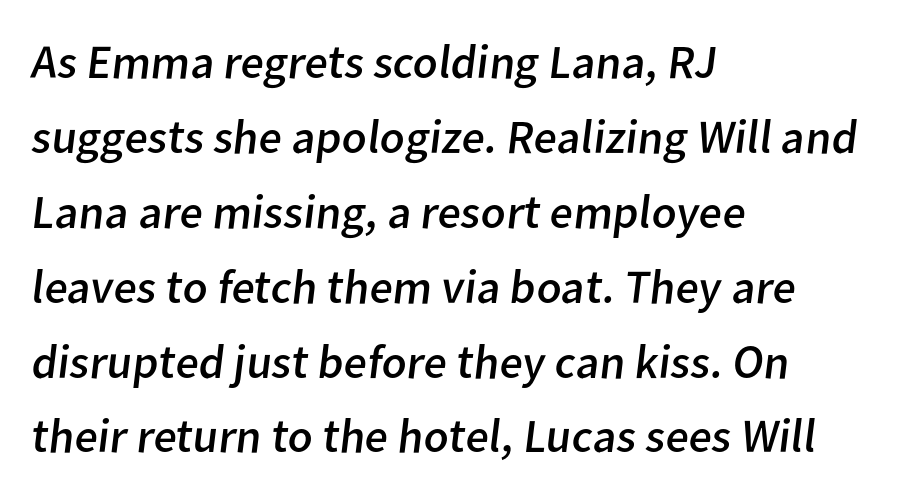
{"serif": "no", "bold": "no", "weight": "regular", "width": "normal", "stroke_contrast": "low", "x_height": "medium", "monospaced": "no", "underline": "no", "align": "left", "line_spacing": "normal", "line_spacing_ratio": 1.56, "letter_spacing": "normal", "letter_spacing_em": 0.0, "glyph_px": 48}
